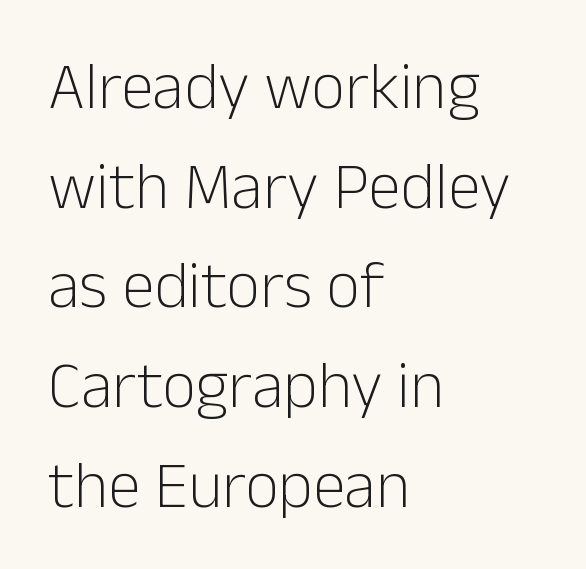
The image shows 66 px light sans-serif type, upright; set left-aligned, normal line spacing (1.51x), normal letter spacing, not underlined; low stroke contrast and a medium x-height.
